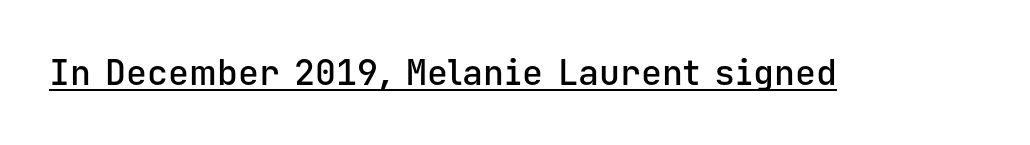
{"serif": "no", "italic": "no", "bold": "semi", "weight": "semibold", "width": "normal", "stroke_contrast": "low", "x_height": "medium", "monospaced": "yes", "underline": "yes", "letter_spacing": "normal", "letter_spacing_em": 0.0, "glyph_px": 35}
